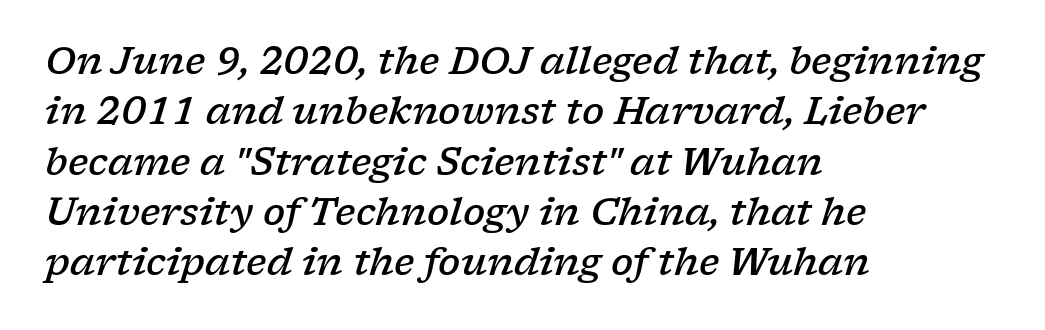
{"serif": "yes", "italic": "yes", "lean": "right", "slant_degrees": 17, "bold": "semi", "weight": "semibold", "width": "wide", "stroke_contrast": "low", "x_height": "medium", "monospaced": "no", "underline": "no", "align": "left", "line_spacing": "normal", "line_spacing_ratio": 1.36, "letter_spacing": "normal", "letter_spacing_em": 0.0, "glyph_px": 37}
